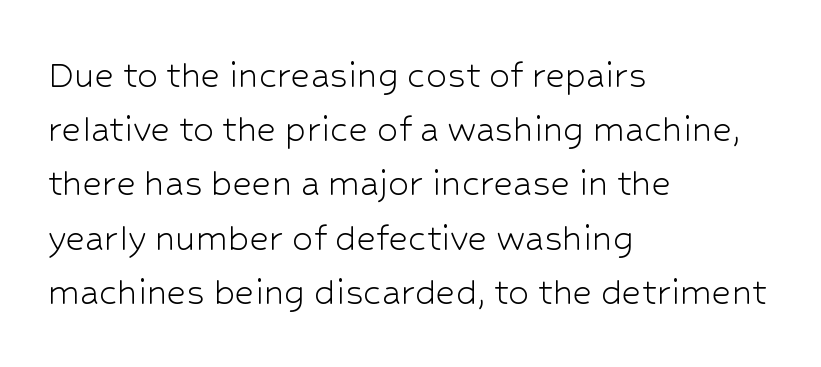
{"serif": "no", "italic": "no", "bold": "no", "weight": "light", "width": "normal", "stroke_contrast": "low", "x_height": "medium", "monospaced": "no", "underline": "no", "align": "left", "line_spacing": "normal", "line_spacing_ratio": 1.29, "letter_spacing": "normal", "letter_spacing_em": 0.0, "glyph_px": 42}
